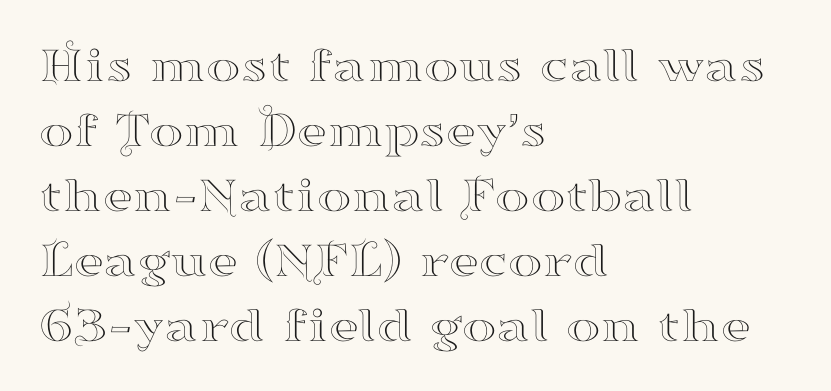
{"serif": "yes", "italic": "no", "width": "wide", "stroke_contrast": "high", "x_height": "small", "monospaced": "no", "underline": "no", "align": "left", "line_spacing": "normal", "line_spacing_ratio": 1.25, "letter_spacing": "normal", "letter_spacing_em": 0.0, "glyph_px": 52}
